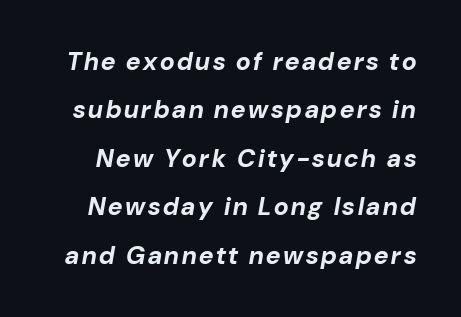
Q: Is the text bold? A: Yes.
Q: Is the text italic (slanted)? A: Yes, it leans right by about 10 degrees.
Q: Is the text underlined? A: No.
Q: Is the spacing between lines tight, normal or loose? A: Loose.
